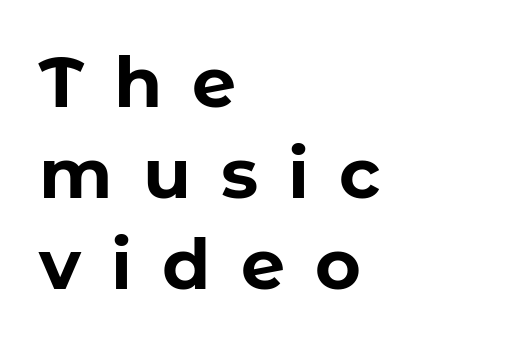
The image shows 70 px bold sans-serif type, upright; set left-aligned, normal line spacing (1.3x), unusually wide letter spacing (+0.43 em), not underlined; low stroke contrast and a medium x-height.
